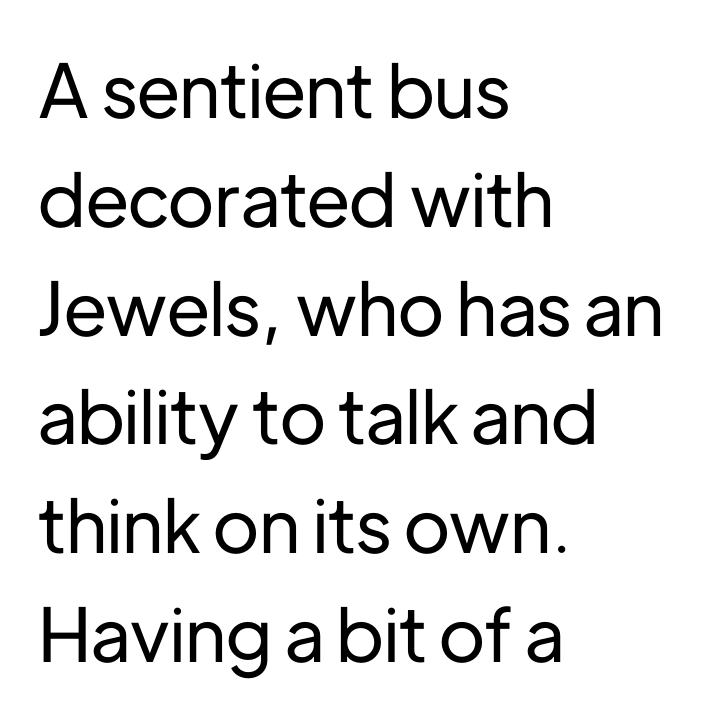
{"serif": "no", "italic": "no", "width": "normal", "stroke_contrast": "low", "x_height": "medium", "monospaced": "no", "underline": "no", "align": "left", "line_spacing": "normal", "line_spacing_ratio": 1.47, "letter_spacing": "normal", "letter_spacing_em": 0.0, "glyph_px": 74}
